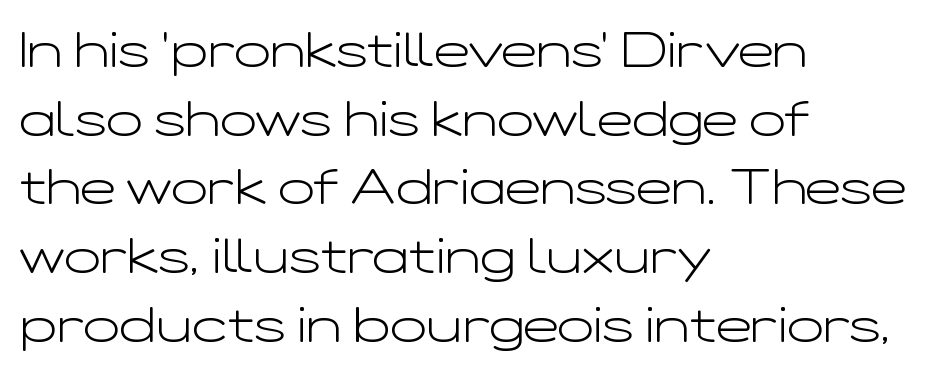
The typography opts for an upright posture over an oblique one. No letter is thick-stroked: the sample isn't bold. Unlike a traditional serif, this face leaves its strokes unadorned. If you drew a ruler down the left edge, every line would touch it. The passage shown is typed in a proportional face where columns would drift. Each row of text sits above clean, open space.
